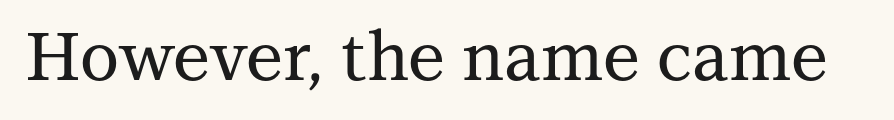
The image shows 67 px serif type, upright; set normal letter spacing, not underlined; medium stroke contrast and a medium x-height.
